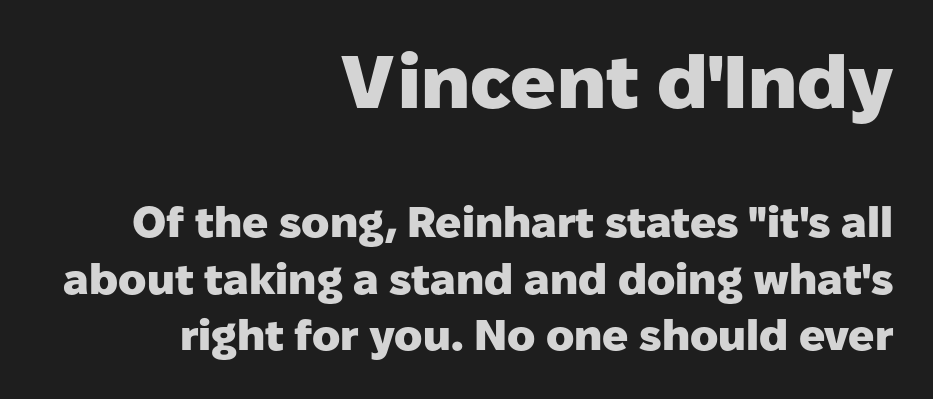
The image shows 75 px heavy sans-serif type, upright; set right-aligned, normal line spacing (1.31x), normal letter spacing, not underlined; the first (top) block is 1.74x larger; low stroke contrast and a medium x-height.
